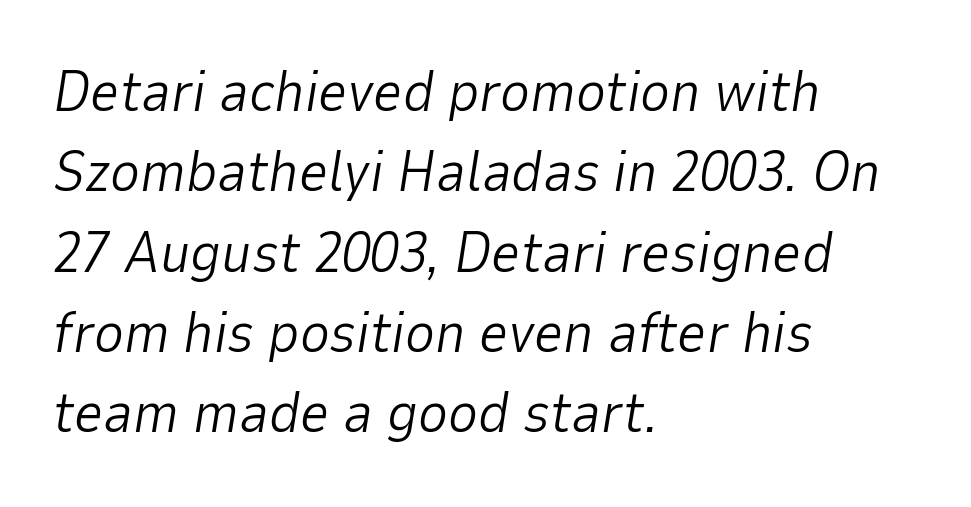
{"italic": "yes", "lean": "right", "slant_degrees": 9, "bold": "no", "weight": "light", "width": "normal", "stroke_contrast": "low", "x_height": "medium", "monospaced": "no", "underline": "no", "align": "left", "line_spacing": "normal", "line_spacing_ratio": 1.41, "letter_spacing": "normal", "letter_spacing_em": 0.0, "glyph_px": 57}
